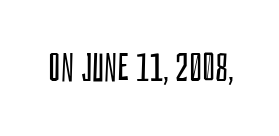
The characters are drawn with everyday or finer stroke widths. Lines of text with bare space underneath. Character widths vary here, with narrow letters taking less room than wide ones. The gaps between neighbouring characters are ordinary and unremarkable. Type style note: lacks serifs. The type sits square on the baseline with zero lean.
